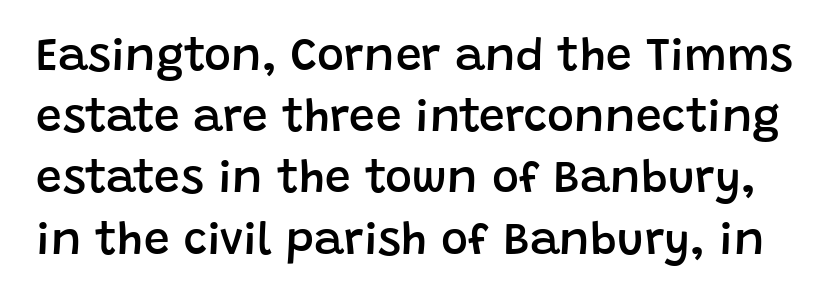
Italic: no, the glyphs are upright roman. Spacing verdict: proportional, widths tailored to each character. The text was rendered using a sans face with plain stroke endings. Reading down the column, the eye jumps a familiar distance to each next line. Firm but not heavy-handed strokes: this text is semibold. The face used here is rendered with its standard letterfit.
